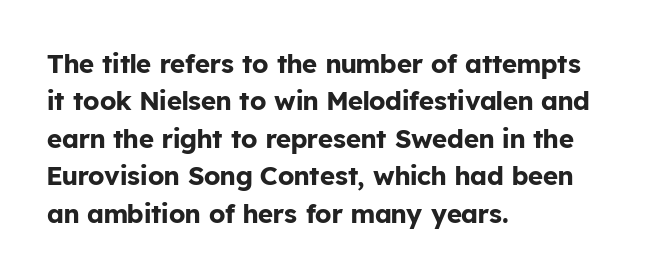
The image shows 26 px bold type, upright; set left-aligned, normal line spacing (1.44x), normal letter spacing, not underlined.
